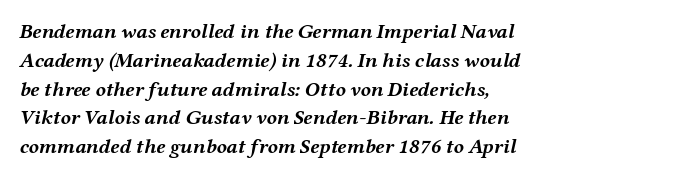
{"italic": "yes", "lean": "right", "slant_degrees": 12, "bold": "yes", "underline": "no", "align": "left", "line_spacing": "normal", "line_spacing_ratio": 1.37, "letter_spacing": "normal", "letter_spacing_em": 0.0, "glyph_px": 21}
